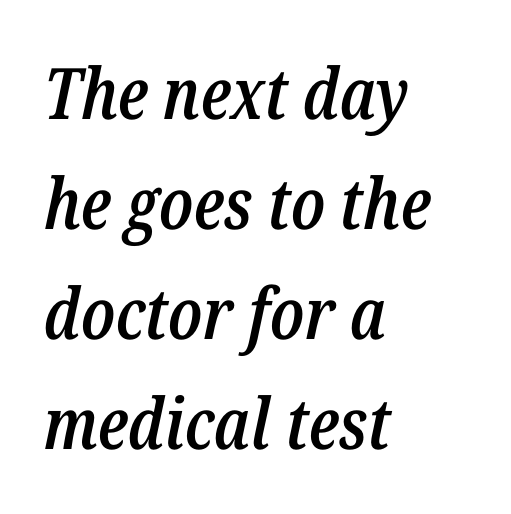
The image shows 71 px semibold, condensed type, italic (leaning right); set left-aligned, normal line spacing (1.55x), normal letter spacing, not underlined; low stroke contrast and a medium x-height.
